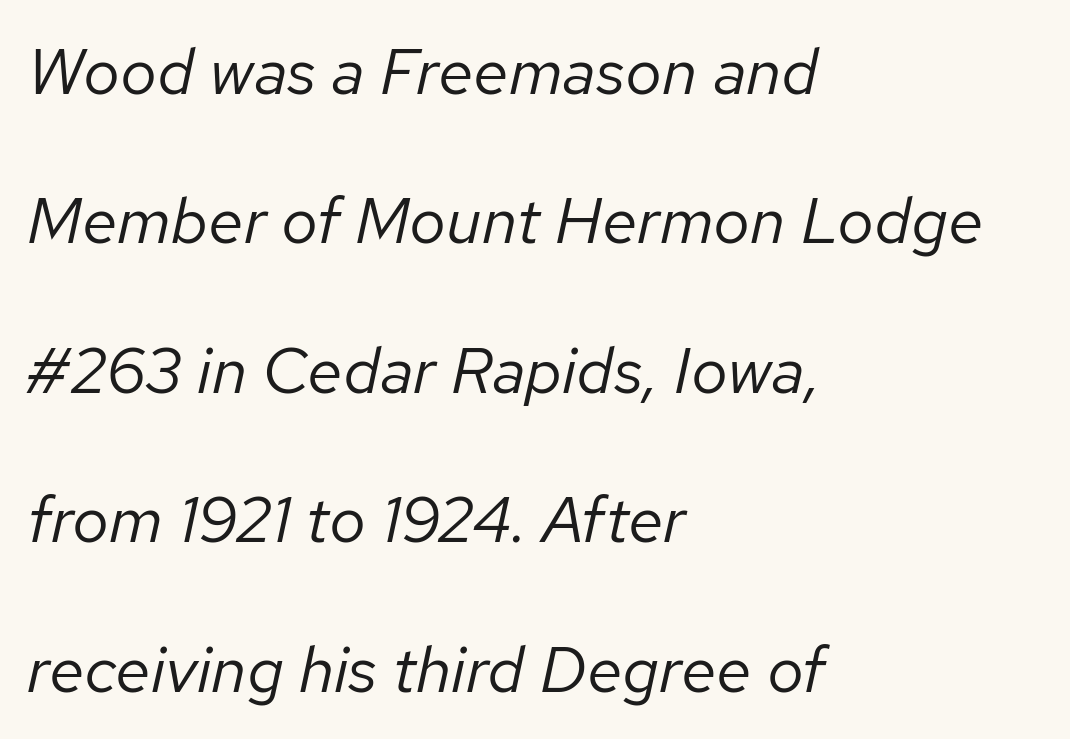
{"italic": "yes", "lean": "right", "slant_degrees": 12, "bold": "no", "weight": "regular", "width": "normal", "stroke_contrast": "low", "x_height": "medium", "monospaced": "no", "underline": "no", "align": "left", "line_spacing": "loose", "line_spacing_ratio": 2.3, "letter_spacing": "normal", "letter_spacing_em": 0.0, "glyph_px": 65}
